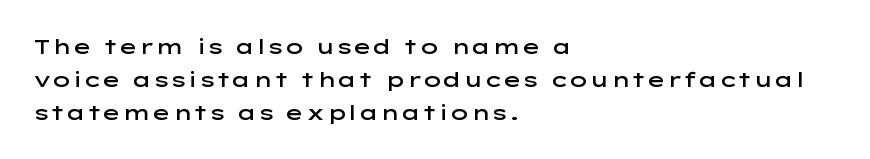
{"italic": "no", "bold": "semi", "underline": "no", "align": "left", "line_spacing": "normal", "line_spacing_ratio": 1.57, "letter_spacing": "normal", "letter_spacing_em": 0.0, "glyph_px": 21}
